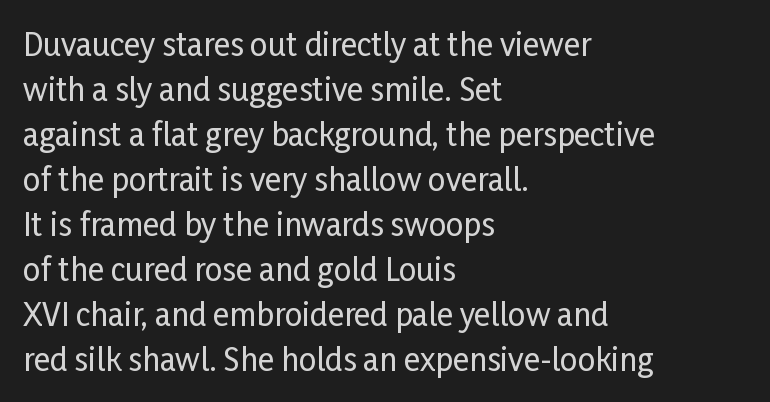
The image shows 31 px condensed sans-serif type, upright; set left-aligned, normal line spacing (1.45x), normal letter spacing, not underlined; low stroke contrast and a medium x-height.
